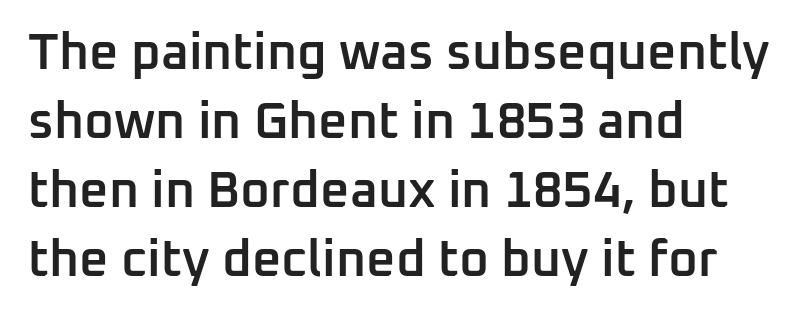
{"serif": "no", "italic": "no", "bold": "semi", "weight": "semibold", "width": "normal", "stroke_contrast": "low", "x_height": "medium", "monospaced": "no", "underline": "no", "align": "left", "line_spacing": "normal", "line_spacing_ratio": 1.35, "letter_spacing": "normal", "letter_spacing_em": 0.0, "glyph_px": 51}
